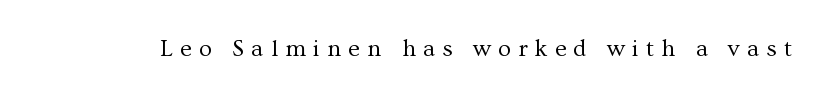
Q: Is the text bold? A: No.
Q: Is the text italic (slanted)? A: No, it is upright.
Q: Is the text underlined? A: No.
Q: Is the spacing between letters normal or unusually wide? A: Unusually wide.
